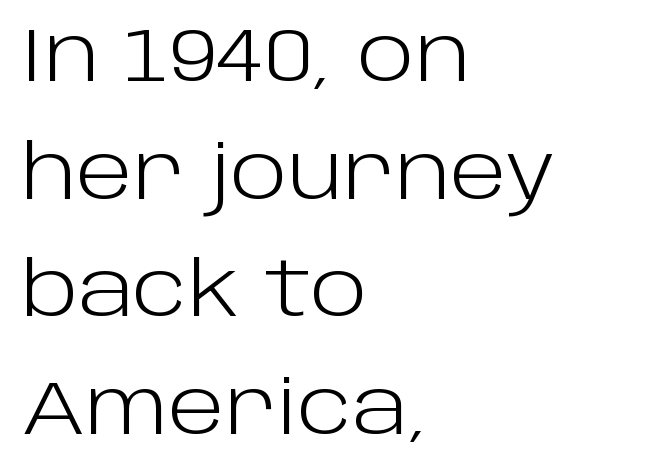
Q: Is the text bold? A: No.
Q: Is the text italic (slanted)? A: No, it is upright.
Q: Is the typeface a serif or a sans-serif typeface? A: Sans-serif.
Q: Is the text underlined? A: No.
Q: How is the paragraph aligned? A: Left-aligned.
Q: Is the spacing between letters normal or unusually wide? A: Normal.
Q: Is the spacing between lines tight, normal or loose? A: Normal.
Q: Width (condensed, normal, or wide)? A: Normal.
Q: Stroke contrast? A: Low.
Q: x-height? A: Large.
Q: Monospaced? A: No.
